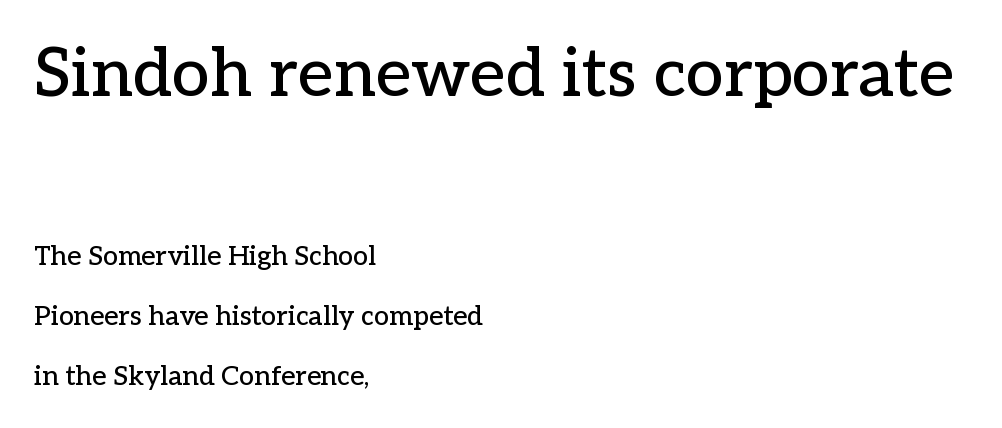
{"serif": "yes", "italic": "no", "width": "normal", "stroke_contrast": "low", "x_height": "medium", "monospaced": "no", "underline": "no", "align": "left", "line_spacing": "loose", "line_spacing_ratio": 2.23, "letter_spacing": "normal", "letter_spacing_em": 0.0, "larger_block": "first", "size_ratio": 2.52, "glyph_px": 68}
